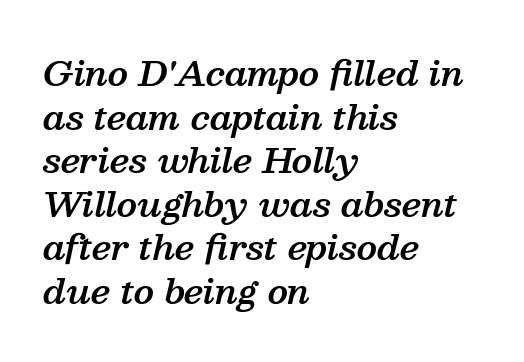
{"serif": "yes", "italic": "yes", "lean": "right", "slant_degrees": 13, "bold": "semi", "weight": "semibold", "width": "normal", "stroke_contrast": "medium", "x_height": "medium", "monospaced": "no", "underline": "no", "align": "left", "line_spacing": "normal", "line_spacing_ratio": 1.28, "letter_spacing": "normal", "letter_spacing_em": 0.0, "glyph_px": 34}
